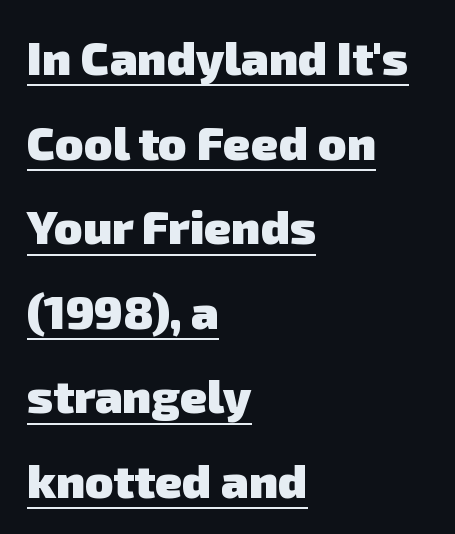
Horizontally, the lines are justified to the leading edge only. The passage shown has conventional tracking throughout. The typesetter has applied underlining to the passage shown. The letters advance in unequal steps, a hallmark of proportional type. Every letter is thick-stroked: bold, no question.
